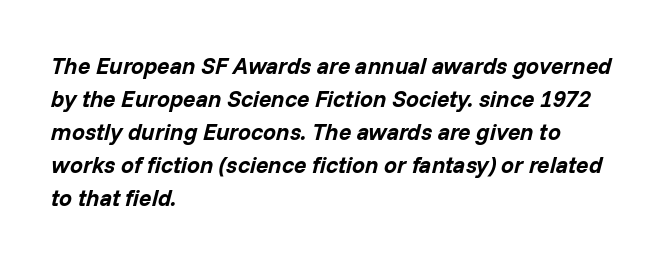
{"italic": "yes", "lean": "right", "slant_degrees": 14, "bold": "yes", "underline": "no", "align": "left", "line_spacing": "normal", "line_spacing_ratio": 1.43, "letter_spacing": "normal", "letter_spacing_em": 0.0, "glyph_px": 23}
